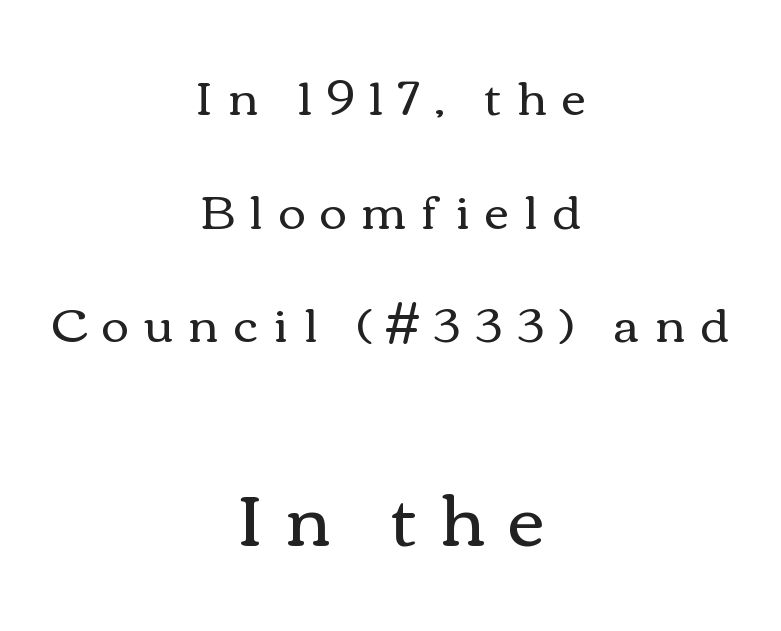
A typesetter would call this leading open, well beyond the default. The tracking reads as deliberately expanded to a designer's eye. Underline: absent. A light-to-regular cut is what we see here.
